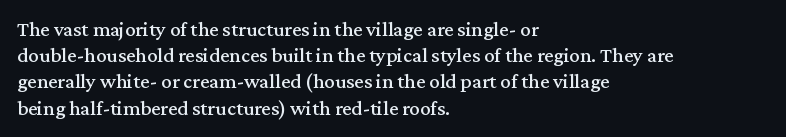
Q: Is the text italic (slanted)? A: No, it is upright.
Q: Is the text underlined? A: No.
Q: How is the paragraph aligned? A: Left-aligned.
Q: Is the spacing between letters normal or unusually wide? A: Normal.
Q: Is the spacing between lines tight, normal or loose? A: Normal.
